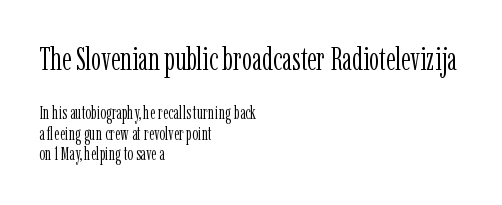
A typesetter would call this leading minimal, almost set solid. The line texture is even and compact thanks to regular tracking. A roman cut, with each character standing at attention. Each letter keeps its own natural width here, so spacing adapts to shape. Stems and bowls with no extra thickness — not bold. The passage shown begins with its larger block and ends with its smaller one.
